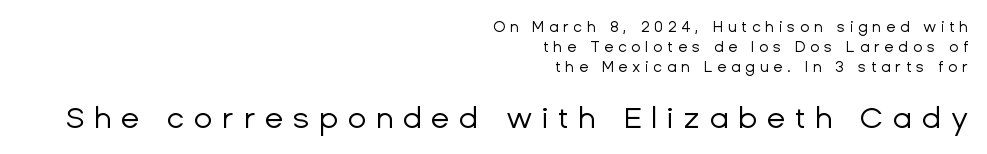
Layout note: lines flush right. You could not count columns in this text — the font is proportionally spaced. Rendered with straight, roman letterforms. No feet cap the strokes, marking this as sans-serif type. Between these two stacked blocks, the lower one wins on size. Heaviness? Minimal to ordinary, like unemphasized prose.
